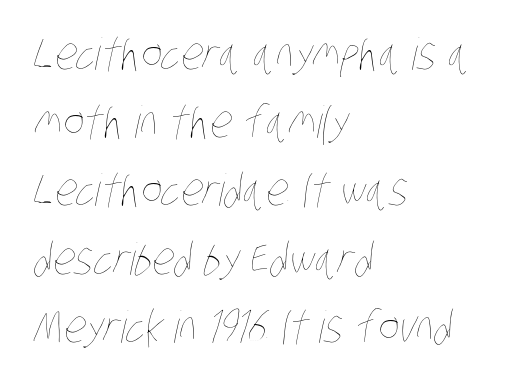
The image shows 44 px thin, condensed type; set left-aligned, normal line spacing (1.55x), normal letter spacing, not underlined; low stroke contrast and a large x-height.
